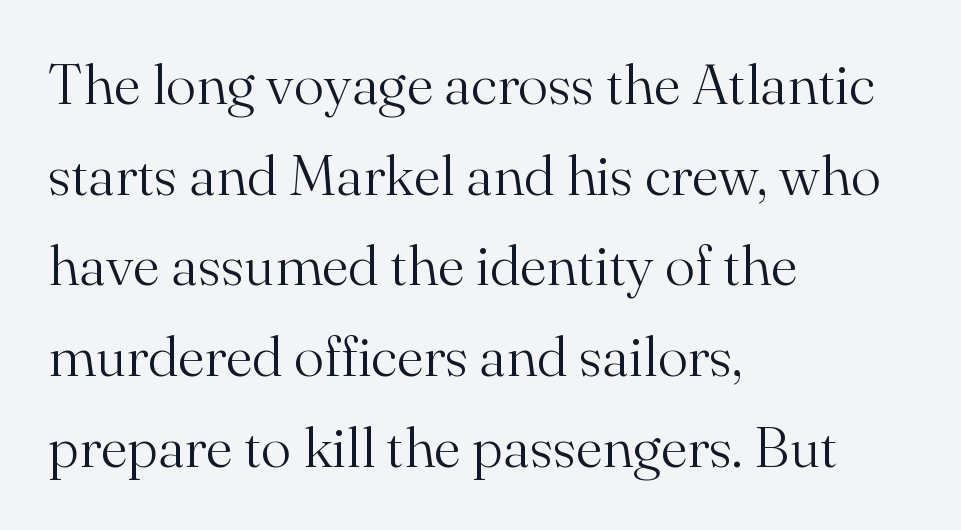
{"serif": "yes", "italic": "no", "bold": "no", "weight": "light", "width": "normal", "stroke_contrast": "medium", "x_height": "small", "monospaced": "no", "underline": "no", "align": "left", "line_spacing": "normal", "line_spacing_ratio": 1.59, "letter_spacing": "normal", "letter_spacing_em": 0.0, "glyph_px": 57}
